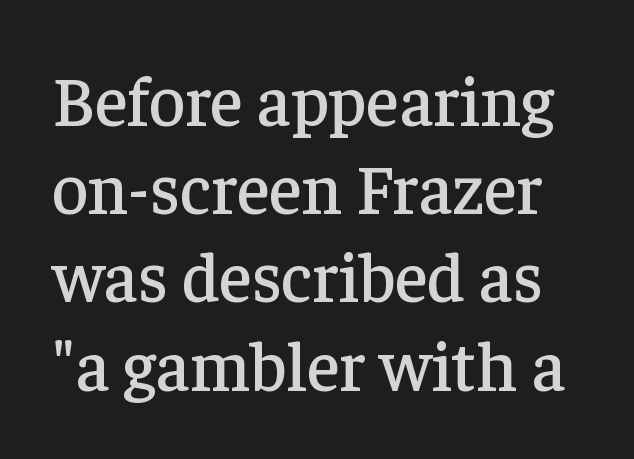
{"serif": "yes", "italic": "no", "width": "normal", "stroke_contrast": "low", "x_height": "medium", "monospaced": "no", "underline": "no", "line_spacing": "normal", "line_spacing_ratio": 1.26, "letter_spacing": "normal", "letter_spacing_em": 0.0, "glyph_px": 70}
